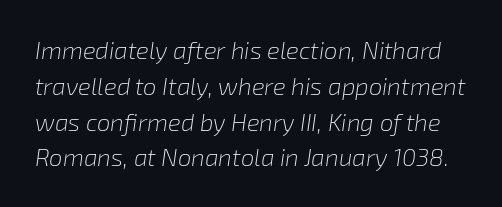
The image shows 24 px text type, italic (leaning right); set normal line spacing (1.49x), normal letter spacing, not underlined.
